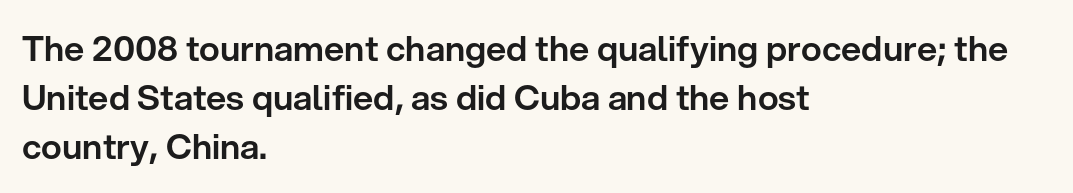
Q: Is the text italic (slanted)? A: No, it is upright.
Q: Is the typeface a serif or a sans-serif typeface? A: Sans-serif.
Q: Is the text underlined? A: No.
Q: How is the paragraph aligned? A: Left-aligned.
Q: Is the spacing between letters normal or unusually wide? A: Normal.
Q: Is the spacing between lines tight, normal or loose? A: Normal.
Q: Width (condensed, normal, or wide)? A: Normal.
Q: Stroke contrast? A: Low.
Q: x-height? A: Medium.
Q: Monospaced? A: No.
